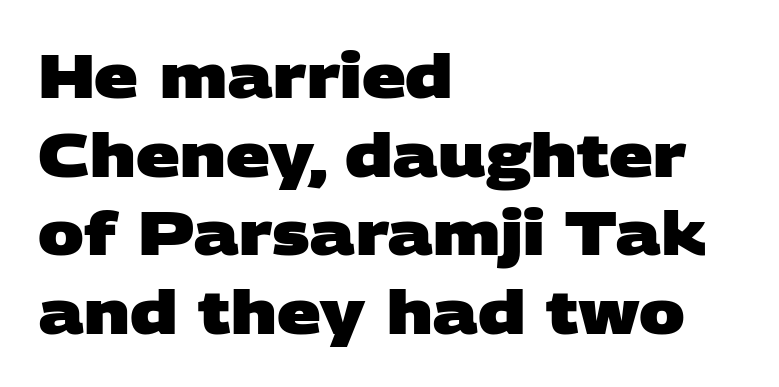
The typesetter chose a ragged-right arrangement here. You could not count columns in this text — the font is proportionally spaced. Beneath every word, the page is bare. The characters look thick and weighty, a clear bold. Look at the tracking — it's just the regular setting, nothing added. I'd call this a sans setting — the letters go barefoot.
